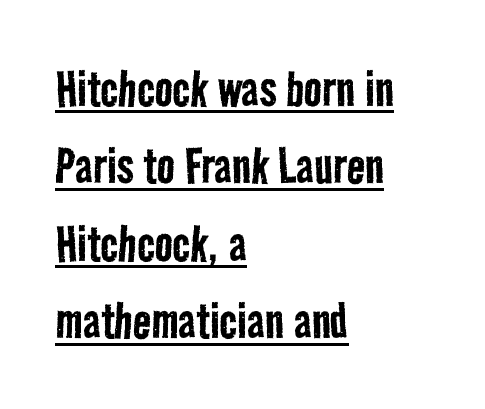
The image shows 60 px regular-weight, condensed sans-serif type; set left-aligned, normal line spacing (1.29x), normal letter spacing, underlined; low stroke contrast and a medium x-height.
